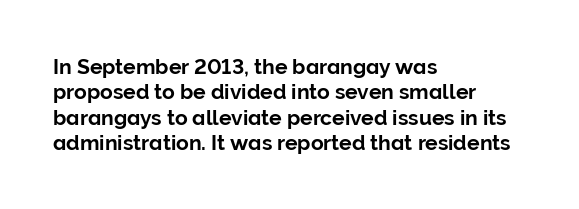
The image shows 21 px text type, upright; set left-aligned, line spacing 1.21x, normal letter spacing, not underlined.
